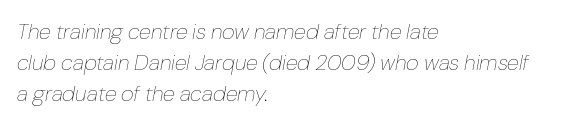
Q: Is the text bold? A: No.
Q: Is the text italic (slanted)? A: Yes, it leans right by about 10 degrees.
Q: Is the text underlined? A: No.
Q: How is the paragraph aligned? A: Left-aligned.
Q: Is the spacing between letters normal or unusually wide? A: Normal.
Q: Is the spacing between lines tight, normal or loose? A: Normal.
